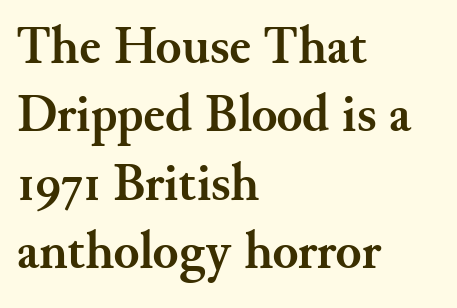
{"serif": "yes", "italic": "no", "bold": "yes", "weight": "semibold", "width": "normal", "stroke_contrast": "medium", "x_height": "small", "monospaced": "no", "underline": "no", "align": "left", "line_spacing": "normal", "line_spacing_ratio": 1.29, "letter_spacing": "normal", "letter_spacing_em": 0.0, "glyph_px": 53}
